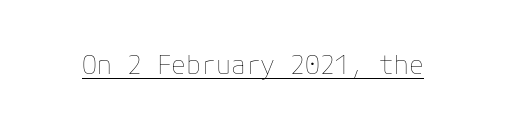
Vertical stems look standard width or narrower in stroke. This sample carries an underscore along the baseline area. Notice how the stems are strictly vertical — no italics here. Spacing between characters is what you'd get straight out of the box.
